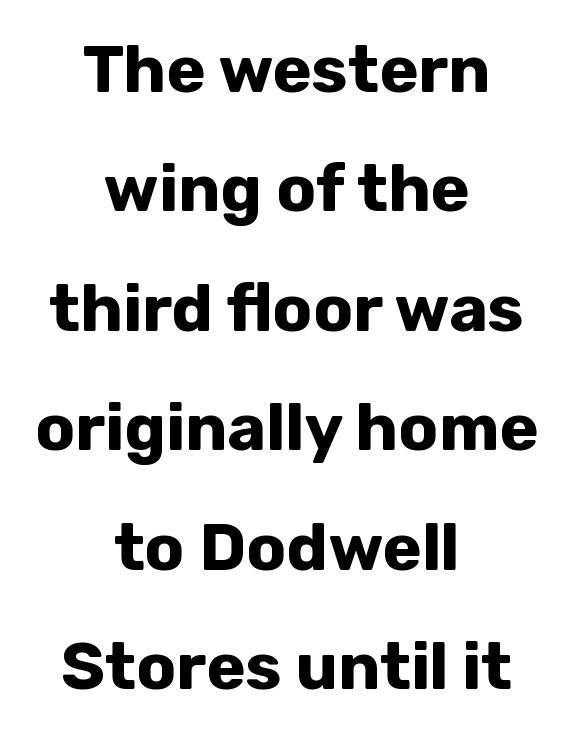
The image shows 66 px bold sans-serif type, upright; set centered, line spacing 1.81x, normal letter spacing, not underlined; low stroke contrast and a medium x-height.
